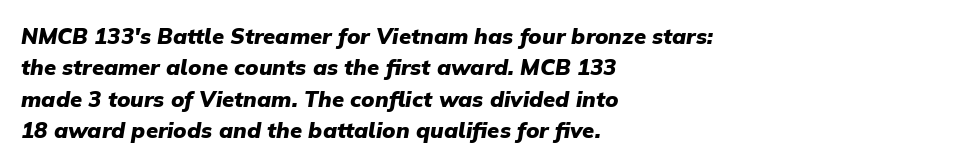
The string is rendered with underlining switched off. Leading: standard. The setting favours the left margin, as ordinary paragraphs usually do. Characters follow at the spacing the type designer built in. These lines were composed using italics. The characters look thick and weighty, a clear bold.
